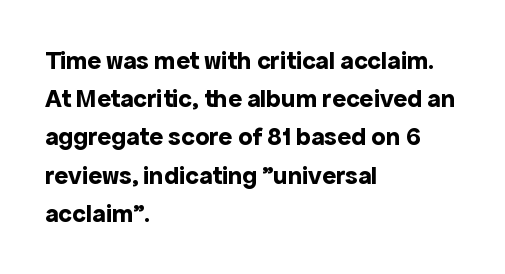
{"italic": "no", "bold": "yes", "underline": "no", "align": "left", "line_spacing": "normal", "line_spacing_ratio": 1.47, "letter_spacing": "normal", "letter_spacing_em": 0.0, "glyph_px": 26}
